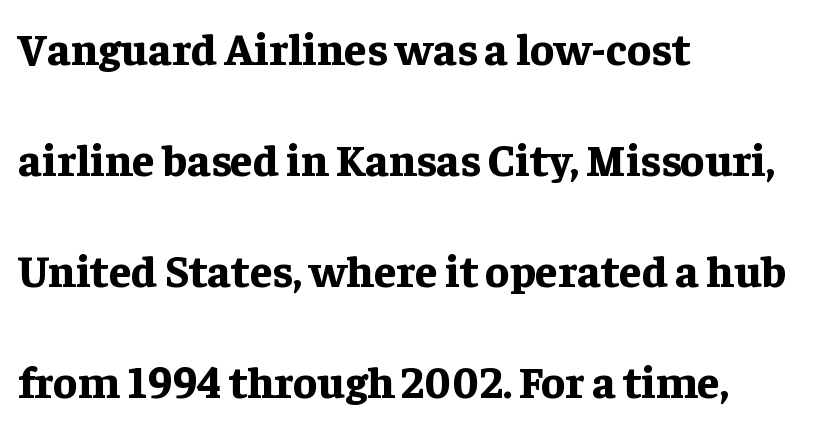
Upright lettering throughout. The zone under the glyphs is completely vacant. The passage shown is emphatically bold. Serif or sans? Serif — the stroke terminals have little feet.
